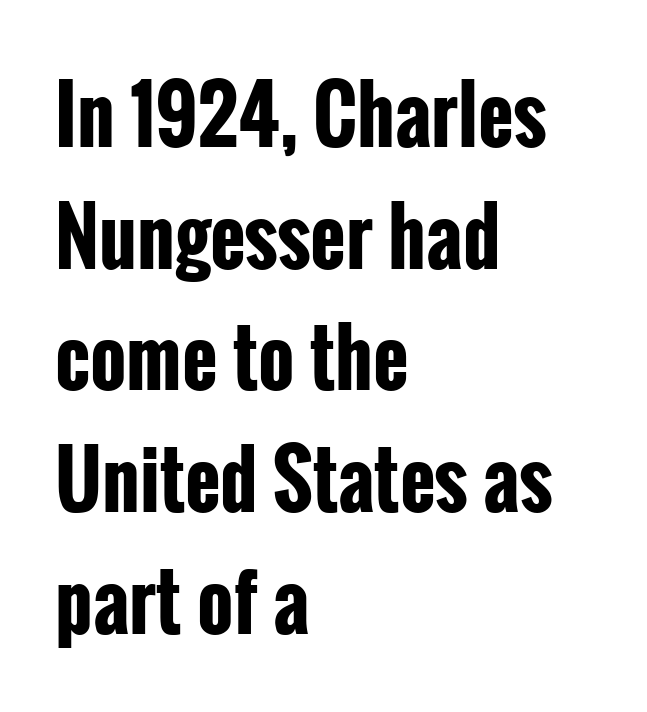
These lines are composed in type without serifs. The gaps between neighbouring characters are ordinary and unremarkable. Looks like regular typesetting: each glyph gets only the width it needs. The font's upright variant was chosen for this text.
